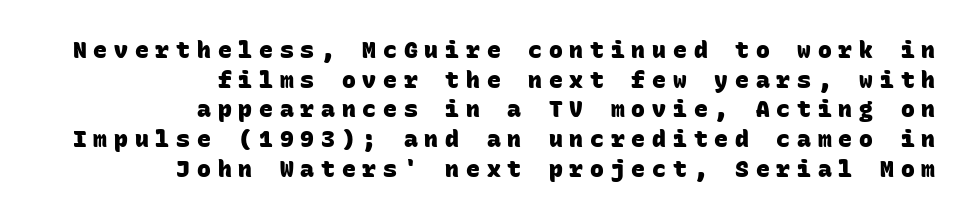
{"bold": "yes", "underline": "no", "align": "right", "line_spacing": "normal", "line_spacing_ratio": 1.29, "letter_spacing": "wide", "letter_spacing_em": 0.3, "glyph_px": 23}
